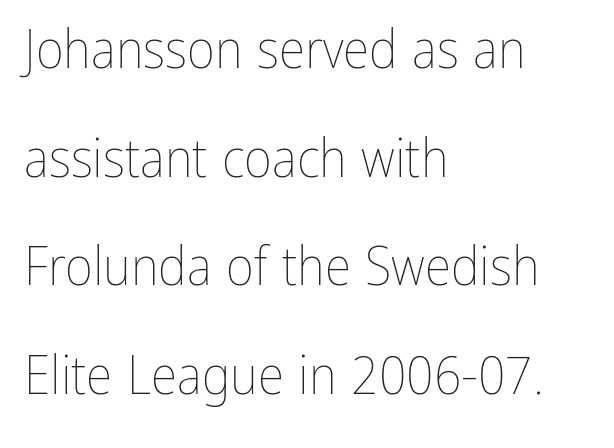
Just letters on the line, the space beneath them empty. Each stroke keeps to a modest, everyday thickness or less. Posture: upright roman. Short note: letters normally spaced. One glance says open: line gaps are wider than usual.
